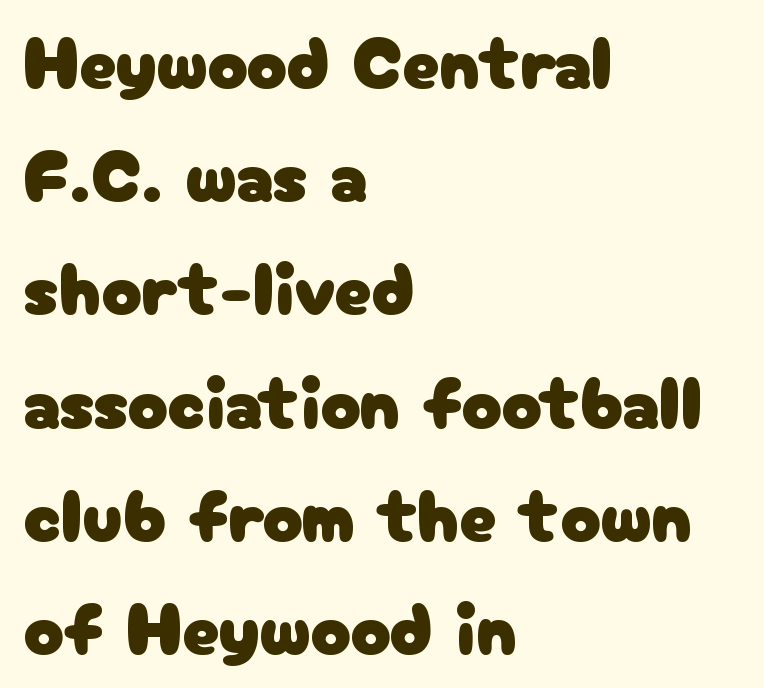
{"serif": "no", "italic": "no", "width": "normal", "stroke_contrast": "low", "x_height": "medium", "monospaced": "no", "underline": "no", "align": "left", "line_spacing": "normal", "line_spacing_ratio": 1.51, "letter_spacing": "normal", "letter_spacing_em": 0.0, "glyph_px": 75}
